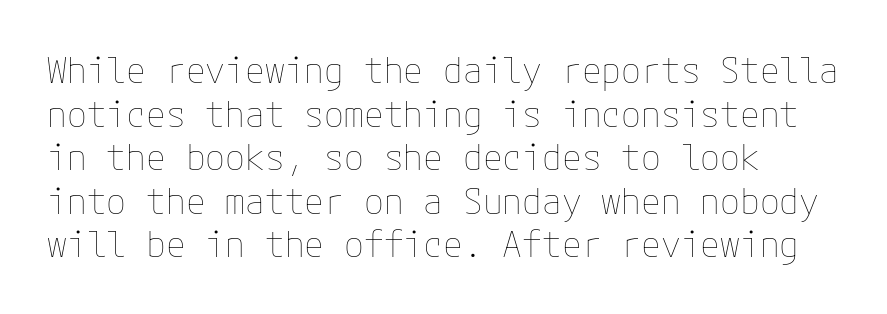
The image shows 36 px thin type, upright; set left-aligned, line spacing 1.21x, normal letter spacing, not underlined; low stroke contrast and a medium x-height.
